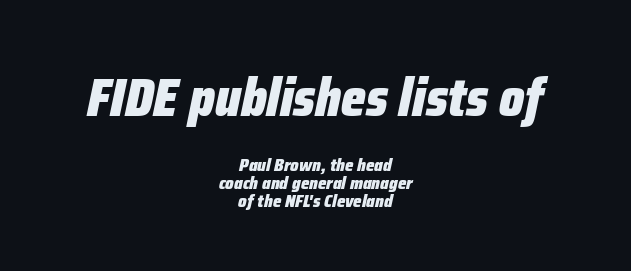
The whitespace from short lines is split evenly between both sides. Is the lower block the larger one? No — the upper block carries the bigger type. Students, this is bold: see how much ink each stroke carries. Observe the lean: these are italic letterforms. Beneath every word, the page is bare.
